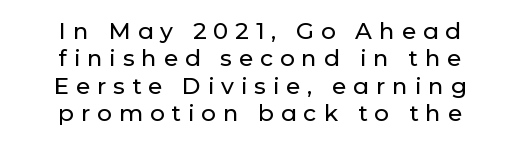
Every stem runs plumb, perpendicular to the baseline. Descenders hang freely into open space. Casual observation: everything's sitting right in the middle. Display-style spreading of the glyphs; the letterfit is very open.
